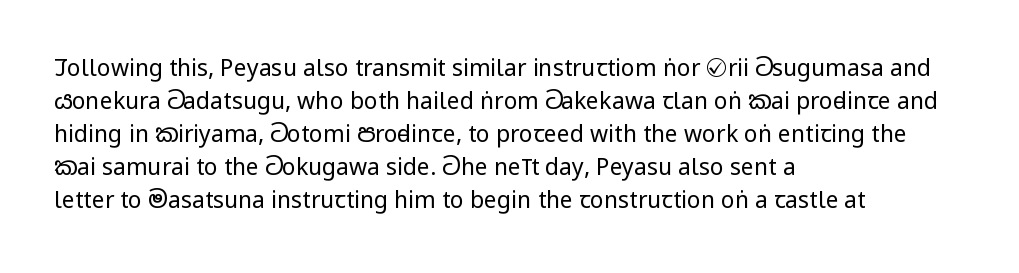
The image shows 23 px text type, upright; set left-aligned, normal line spacing (1.44x), normal letter spacing, not underlined.
